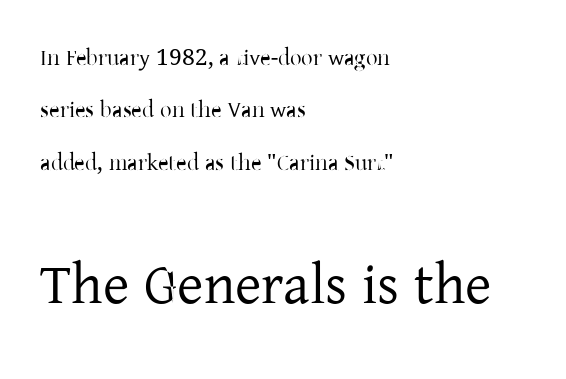
{"serif": "yes", "italic": "no", "bold": "no", "weight": "regular", "width": "normal", "stroke_contrast": "low", "x_height": "medium", "monospaced": "no", "underline": "no", "align": "left", "line_spacing": "loose", "line_spacing_ratio": 2.28, "letter_spacing": "normal", "letter_spacing_em": 0.0, "larger_block": "second", "size_ratio": 2.48, "glyph_px": 57}
